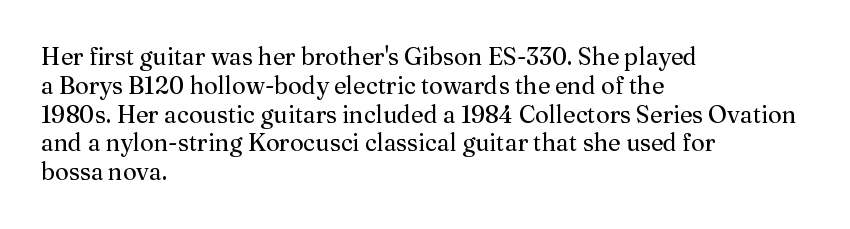
The image shows 24 px text type, upright; set left-aligned, line spacing 1.2x, normal letter spacing, not underlined.
